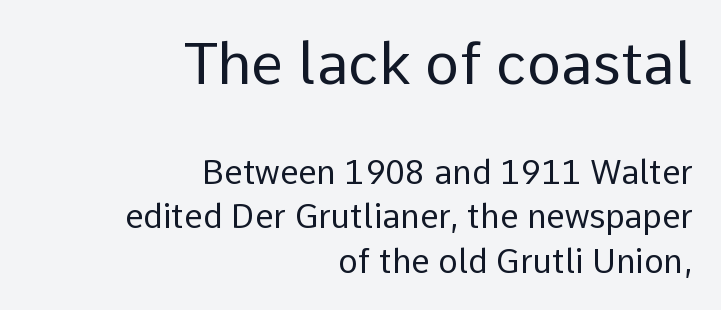
{"serif": "no", "italic": "no", "bold": "no", "weight": "regular", "width": "normal", "stroke_contrast": "low", "x_height": "medium", "monospaced": "no", "underline": "no", "align": "right", "line_spacing": "normal", "line_spacing_ratio": 1.34, "letter_spacing": "normal", "letter_spacing_em": 0.0, "larger_block": "first", "size_ratio": 1.76, "glyph_px": 58}
